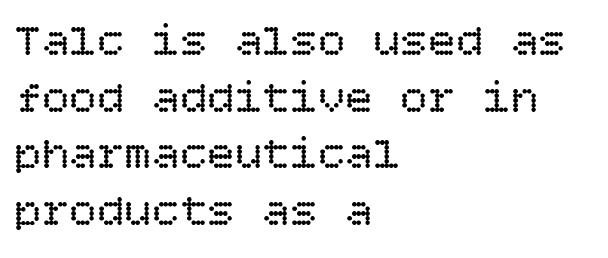
Rule under the text: the space is simply empty. Weight: in the light-to-regular range. The text block is weighted toward the left margin, trailing off unevenly rightward. Inter-character spacing is left at the font's built-in metrics.
